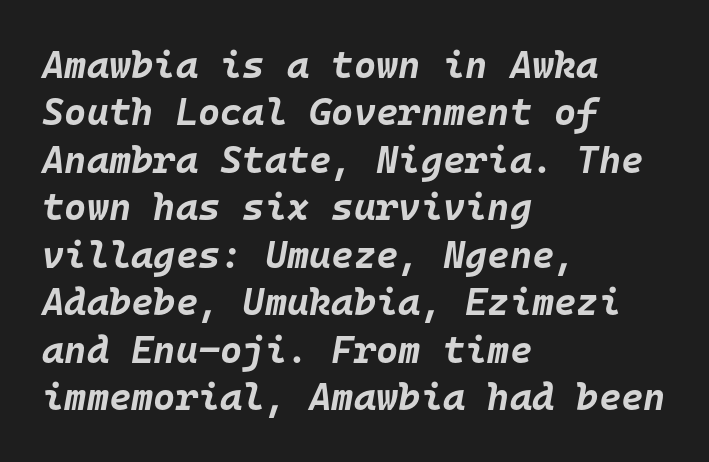
If you drew a line through each stem, it would be angled. A classic flush-left, rag-right setting is used for this passage. Weight: bold. Rows of type keep a routine distance in the vertical direction.
